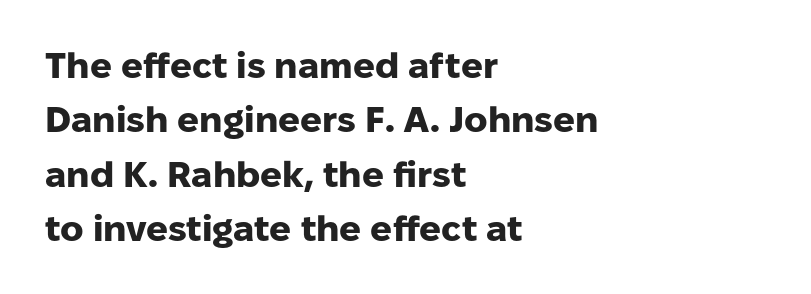
The image shows 36 px heavy sans-serif type, upright; set left-aligned, normal line spacing (1.51x), normal letter spacing, not underlined; low stroke contrast and a medium x-height.
